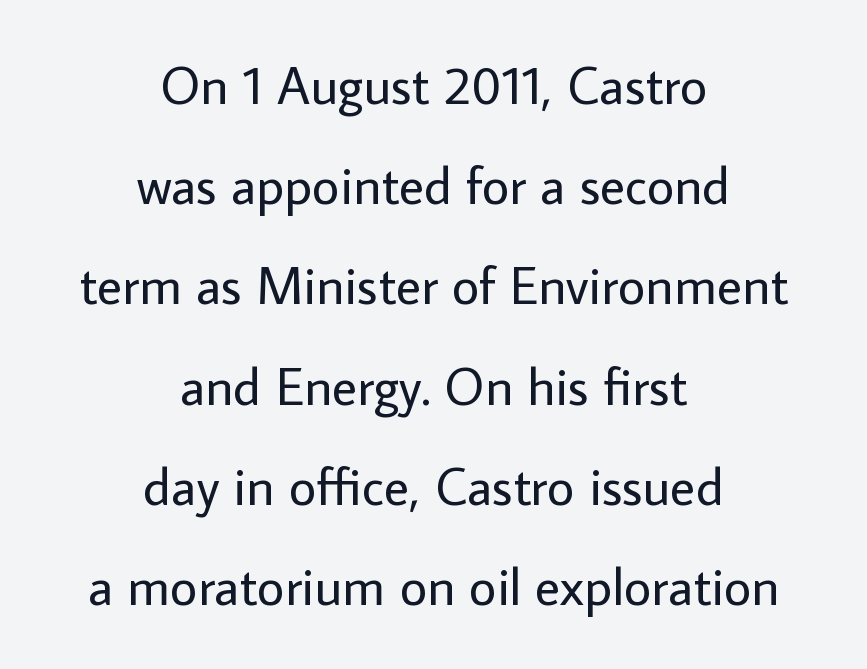
The image shows 53 px regular-weight sans-serif type, upright; set centered, line spacing 1.89x, normal letter spacing, not underlined; low stroke contrast and a medium x-height.
